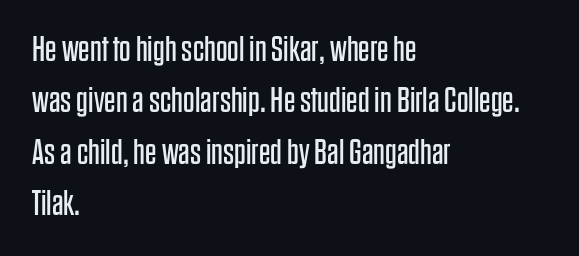
A light-to-regular cut is what we see here. How would I describe the line gaps? Plain and ordinary. The face used here is a sans, in the tradition of grotesques and geometrics. Is the letter spacing exaggerated? No — it looks like the ordinary default.
